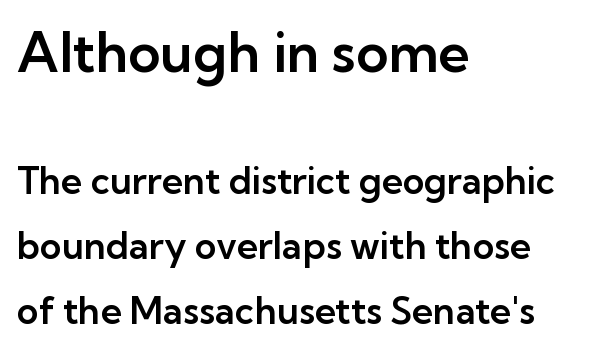
Just letters on the line, the space beneath them empty. Upright lettering throughout. Honestly, the letter spacing is just normal — you wouldn't notice it. The face used here is a sans, in the tradition of grotesques and geometrics. You could not count columns in this text — the font is proportionally spaced.
